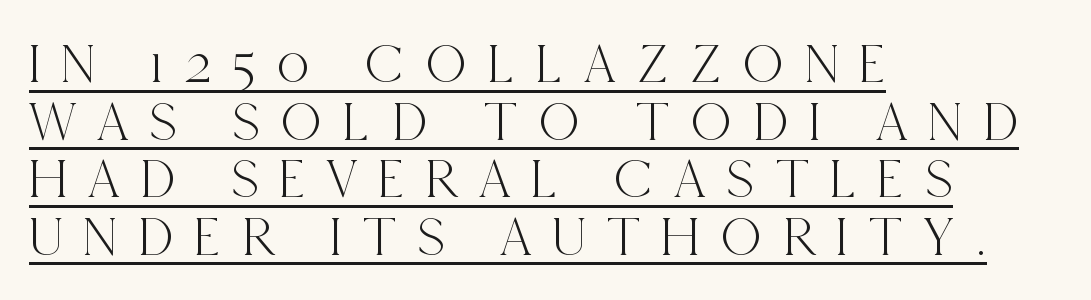
The image shows 57 px condensed serif type, upright; set left-aligned, tight line spacing (1.01x), unusually wide letter spacing (+0.36 em), underlined; a large x-height.
